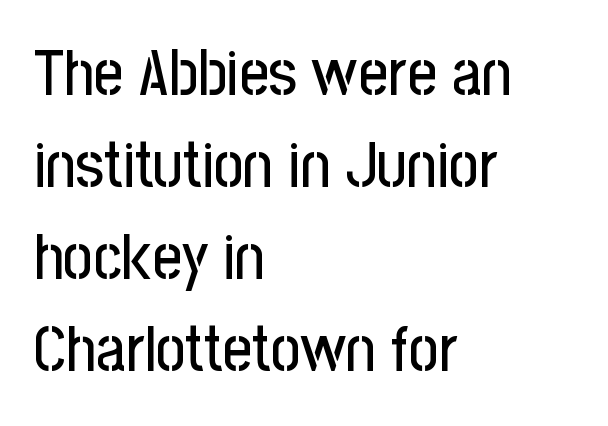
Q: Is the text italic (slanted)? A: No, it is upright.
Q: Is the typeface a serif or a sans-serif typeface? A: Sans-serif.
Q: Is the text underlined? A: No.
Q: How is the paragraph aligned? A: Left-aligned.
Q: Is the spacing between letters normal or unusually wide? A: Normal.
Q: Is the spacing between lines tight, normal or loose? A: Normal.
Q: Width (condensed, normal, or wide)? A: Condensed.
Q: Stroke contrast? A: Low.
Q: x-height? A: Medium.
Q: Monospaced? A: No.
